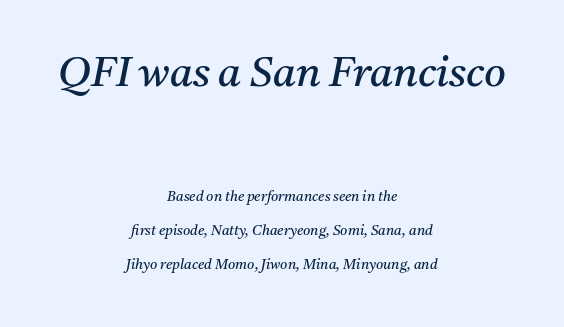
Successive baselines arrive slowly, with a big drop between each. This is serif lettering, the kind often seen in printed books. A student would call this center alignment; a typographer would say set centered. Weight: in the light-to-regular range. Character size in the leading block exceeds that of the trailing block. Posture: slanted.
